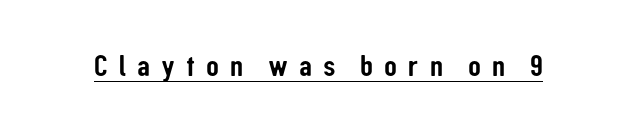
Character widths vary here, with narrow letters taking less room than wide ones. The lettering holds an erect, upright posture throughout. The type family on display is of the sans-serif kind. The words here are underlined. The horizontal fit of the characters is loose and conspicuously gappy.
